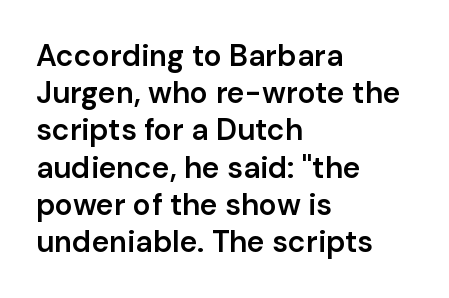
Letterform terminals end flat and unadorned throughout the passage. Line beginnings align vertically; line endings do not. Proportional: the letters do not fall into vertical columns. The specimen omits any rule beneath the text block's lines. These lines keep a tight, regular rhythm from letter to letter.
